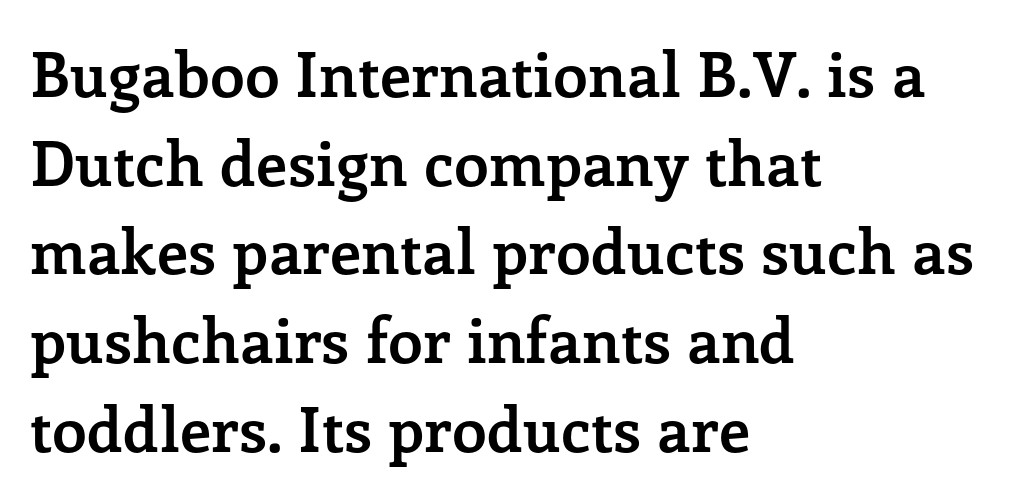
Q: Is the text bold? A: Yes.
Q: Is the text italic (slanted)? A: No, it is upright.
Q: Is the typeface a serif or a sans-serif typeface? A: Serif.
Q: Is the text underlined? A: No.
Q: How is the paragraph aligned? A: Left-aligned.
Q: Is the spacing between letters normal or unusually wide? A: Normal.
Q: Is the spacing between lines tight, normal or loose? A: Normal.
Q: Width (condensed, normal, or wide)? A: Normal.
Q: Stroke contrast? A: Low.
Q: x-height? A: Medium.
Q: Monospaced? A: No.
